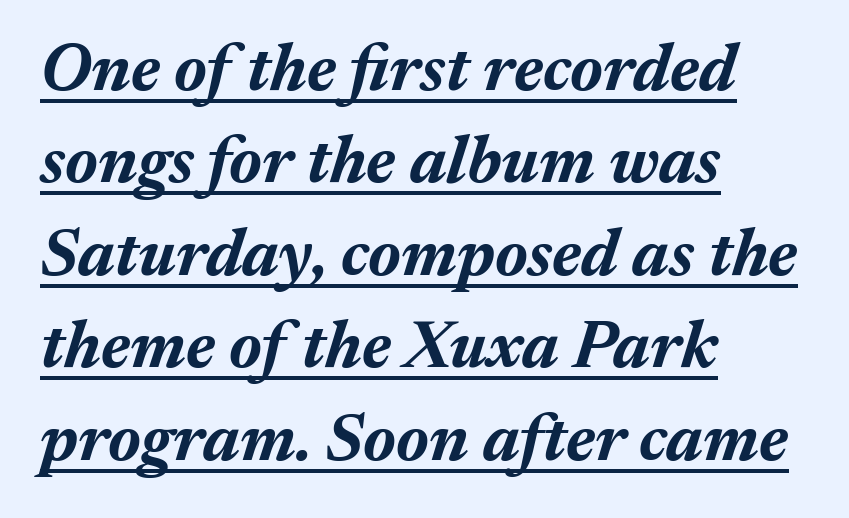
{"italic": "yes", "lean": "right", "slant_degrees": 17, "bold": "yes", "weight": "bold", "width": "normal", "stroke_contrast": "medium", "x_height": "medium", "monospaced": "no", "underline": "yes", "align": "left", "line_spacing": "normal", "line_spacing_ratio": 1.38, "letter_spacing": "normal", "letter_spacing_em": 0.0, "glyph_px": 67}
